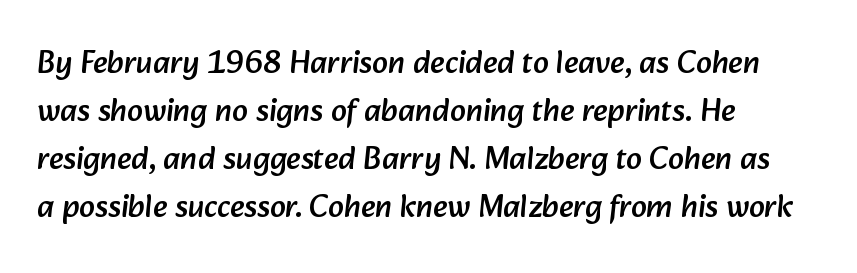
Q: Is the typeface a serif or a sans-serif typeface? A: Sans-serif.
Q: Is the text underlined? A: No.
Q: How is the paragraph aligned? A: Left-aligned.
Q: Is the spacing between letters normal or unusually wide? A: Normal.
Q: Is the spacing between lines tight, normal or loose? A: Normal.
Q: Width (condensed, normal, or wide)? A: Normal.
Q: Stroke contrast? A: Low.
Q: x-height? A: Medium.
Q: Monospaced? A: No.
